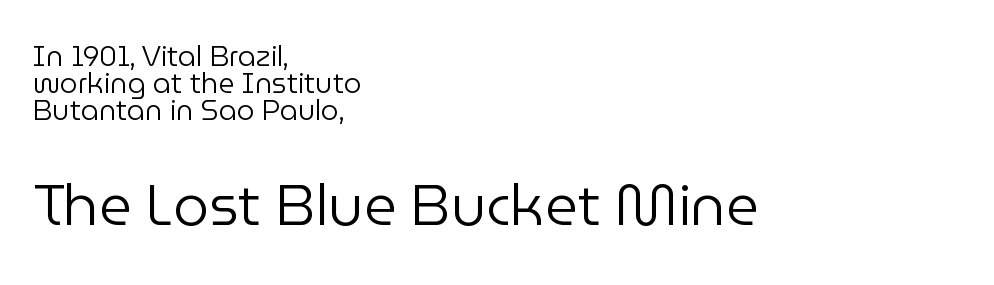
Q: Is the text bold? A: No.
Q: Is the text italic (slanted)? A: No, it is upright.
Q: Is the typeface a serif or a sans-serif typeface? A: Sans-serif.
Q: Is the text underlined? A: No.
Q: How is the paragraph aligned? A: Left-aligned.
Q: Is the spacing between letters normal or unusually wide? A: Normal.
Q: Is the spacing between lines tight, normal or loose? A: Tight.
Q: Which block of text is set in a larger size, the first (top) or the second (bottom)? A: The second (bottom) one.
Q: Width (condensed, normal, or wide)? A: Normal.
Q: Stroke contrast? A: Low.
Q: x-height? A: Medium.
Q: Monospaced? A: No.
